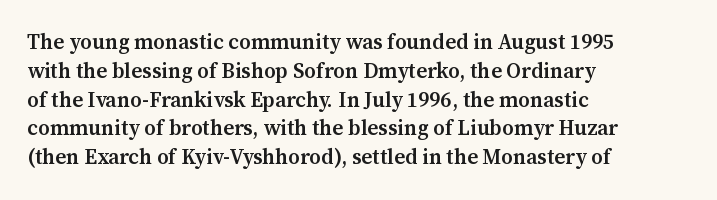
Underlining? Definitely not there. Posture: vertical. The space between consecutive lines is moderate. The paragraph has a hard left edge and a soft right edge. The line texture is even and compact thanks to regular tracking.
